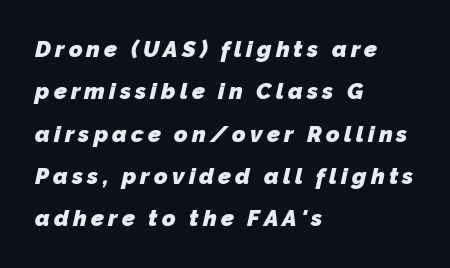
Unmarked baselines from the first word to the last. This rendering uses left alignment, leaving the right contour irregular. Look at the stroke-to-counter ratio: heavy, a bold.
